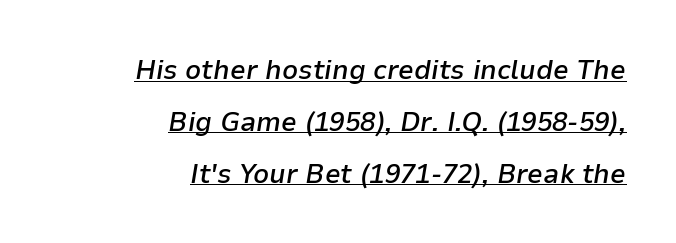
{"italic": "yes", "lean": "right", "slant_degrees": 9, "bold": "semi", "weight": "semibold", "width": "normal", "stroke_contrast": "low", "x_height": "medium", "monospaced": "no", "underline": "yes", "align": "right", "line_spacing_ratio": 1.85, "letter_spacing": "normal", "letter_spacing_em": 0.0, "glyph_px": 28}
